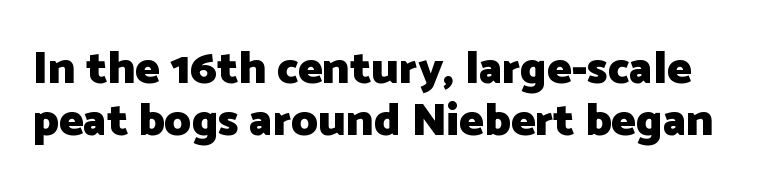
The image shows 46 px heavy sans-serif type, upright; set tight line spacing (1.13x), normal letter spacing, not underlined; low stroke contrast and a medium x-height.
